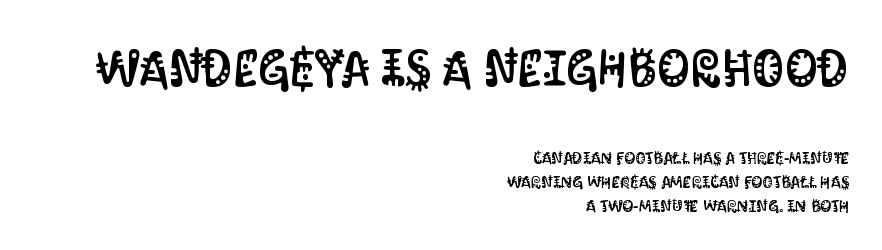
If you measured baseline to baseline, you'd find a middling distance. Larger block? The one above; the one below is distinctly smaller. Nobody touched the tracking dial on this one. Grotesque or geometric, the face here clearly has no serifs. Varying glyph widths throughout — classic text-font behaviour.
